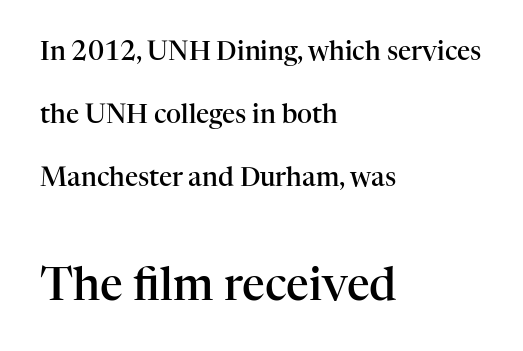
Notice how the stems are strictly vertical — no italics here. Only glyphs here, with clear space below each row. Letter spacing: default. Size hierarchy here favors the trailing block over the leading one. The compositor pushed each line to the left boundary. Note: serifs present on the glyphs.
